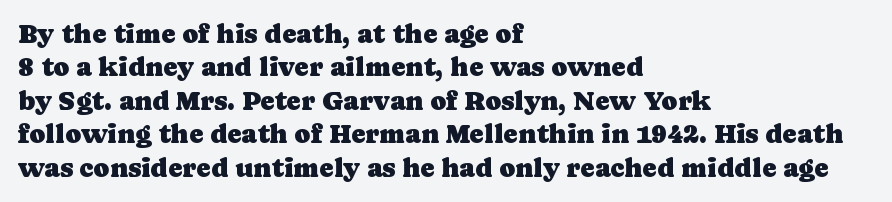
The specimen reads as upright at a glance. The words here are not underlined. Horizontal alignment here is leftward, the default for most running prose. The gaps between neighbouring characters are ordinary and unremarkable.
